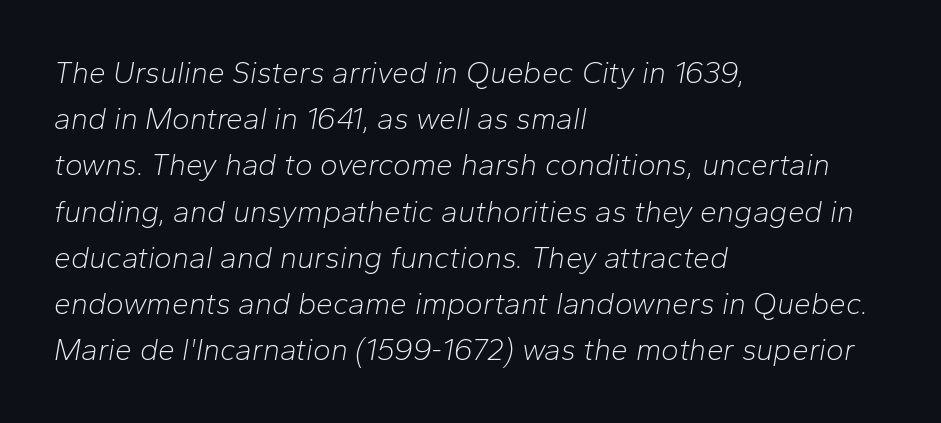
Q: Is the text bold? A: No.
Q: Is the text italic (slanted)? A: Yes, it leans right by about 10 degrees.
Q: Is the text underlined? A: No.
Q: How is the paragraph aligned? A: Left-aligned.
Q: Is the spacing between letters normal or unusually wide? A: Normal.
Q: Is the spacing between lines tight, normal or loose? A: Normal.
Q: Width (condensed, normal, or wide)? A: Normal.
Q: Stroke contrast? A: Low.
Q: x-height? A: Medium.
Q: Monospaced? A: No.
